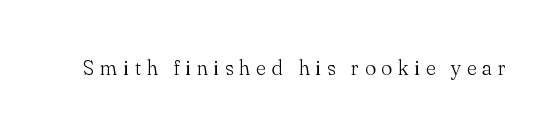
{"italic": "no", "bold": "no", "underline": "no", "letter_spacing": "wide", "letter_spacing_em": 0.27, "glyph_px": 21}
